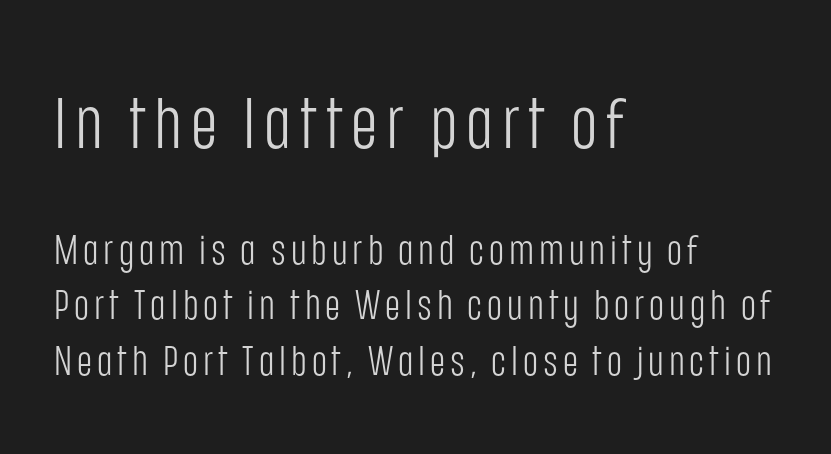
Q: Is the text bold? A: No.
Q: Is the text italic (slanted)? A: No, it is upright.
Q: Is the typeface a serif or a sans-serif typeface? A: Sans-serif.
Q: Is the text underlined? A: No.
Q: How is the paragraph aligned? A: Left-aligned.
Q: Is the spacing between lines tight, normal or loose? A: Normal.
Q: Which block of text is set in a larger size, the first (top) or the second (bottom)? A: The first (top) one.
Q: Width (condensed, normal, or wide)? A: Condensed.
Q: Stroke contrast? A: Low.
Q: x-height? A: Large.
Q: Monospaced? A: No.
